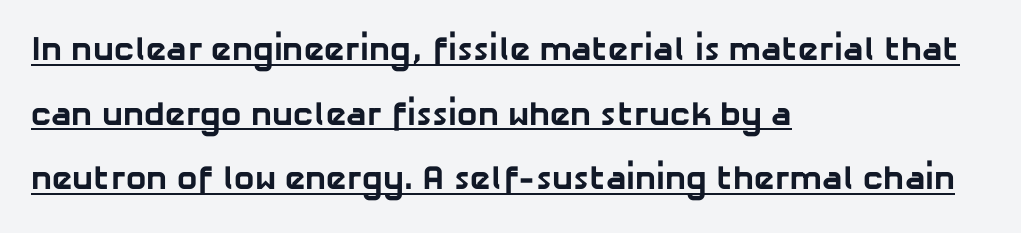
{"serif": "no", "bold": "yes", "weight": "bold", "width": "normal", "stroke_contrast": "low", "x_height": "medium", "monospaced": "no", "underline": "yes", "align": "left", "line_spacing": "loose", "line_spacing_ratio": 1.9, "letter_spacing": "normal", "letter_spacing_em": 0.0, "glyph_px": 34}
